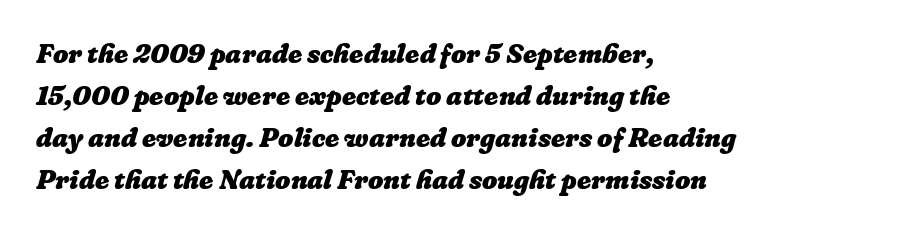
Every row of glyphs begins at an identical x-position on the left. Just letters on the line, the space beneath them empty. This block has exactly the height ordinary leading produces. The rendering uses a bold face; every stroke is thick and dark.
